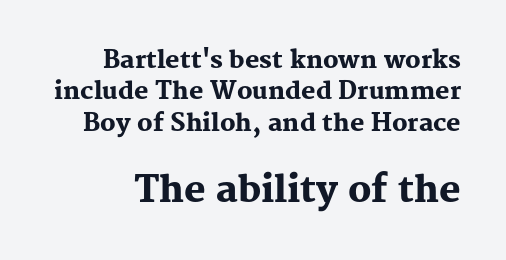
{"serif": "yes", "italic": "no", "bold": "yes", "weight": "heavy", "width": "normal", "stroke_contrast": "medium", "x_height": "medium", "monospaced": "no", "underline": "no", "line_spacing": "normal", "line_spacing_ratio": 1.31, "letter_spacing": "normal", "letter_spacing_em": 0.0, "larger_block": "second", "size_ratio": 1.5, "glyph_px": 36}
